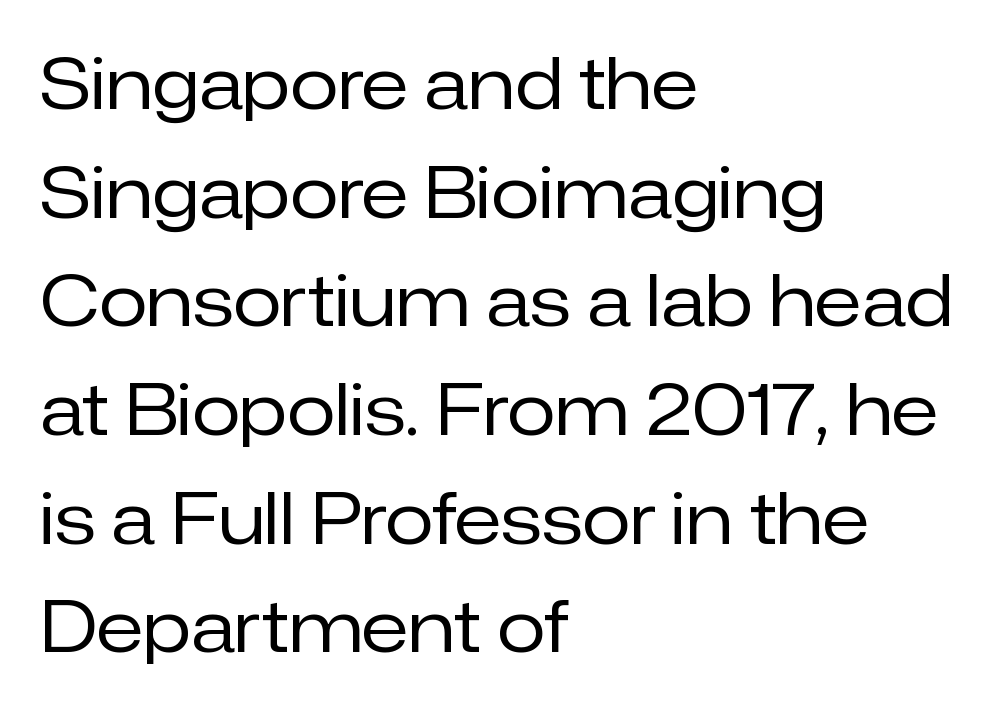
The image shows 71 px regular-weight sans-serif type, upright; set left-aligned, normal line spacing (1.53x), normal letter spacing, not underlined; low stroke contrast and a medium x-height.
